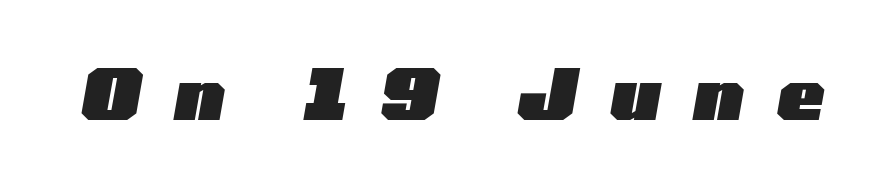
A typesetter would call this proportional, since set widths differ per character. Only glyphs here, with clear space below each row. I'd describe the lettering as bold — thick and assertive. Style check: oblique. Glyph-to-glyph distance is far greater than everyday printed text.
